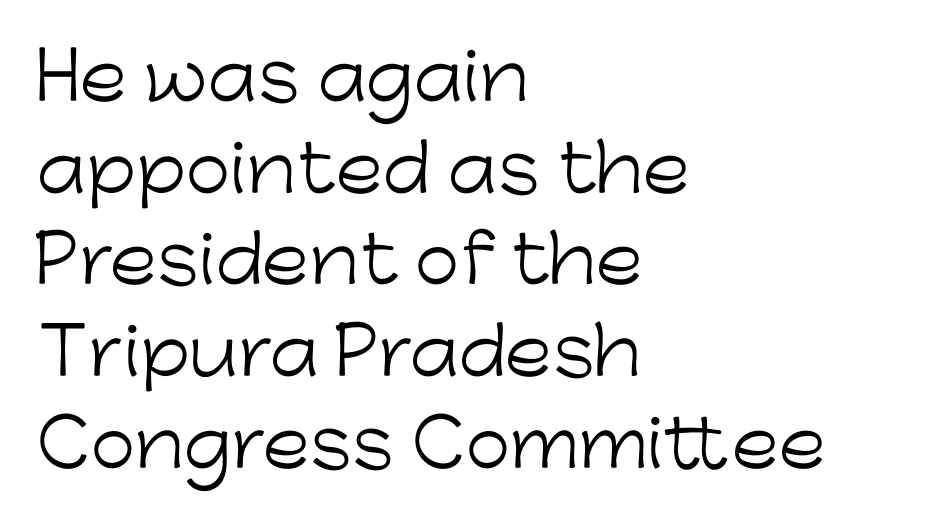
Proportional: the letters do not fall into vertical columns. The typeface has the unassuming heft of standard copy or less. Check under the words: just untouched page. These lines are set flush left with a ragged right edge.
